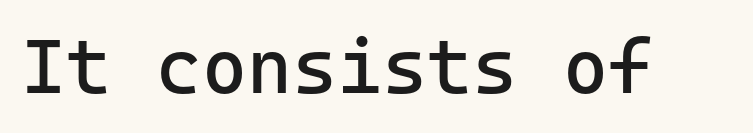
Q: Is the text bold? A: No.
Q: Is the text italic (slanted)? A: No, it is upright.
Q: Is the typeface a serif or a sans-serif typeface? A: Sans-serif.
Q: Is the text underlined? A: No.
Q: Is the spacing between letters normal or unusually wide? A: Normal.
Q: Width (condensed, normal, or wide)? A: Normal.
Q: Stroke contrast? A: Low.
Q: x-height? A: Medium.
